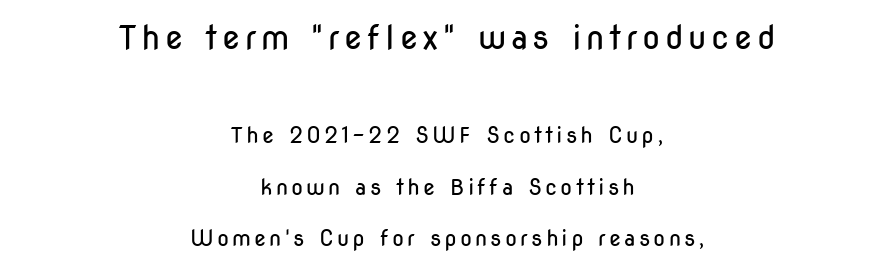
Check the space under the baseline: it is left empty. Note: no serifs on the glyphs. In CSS terms this would be text-align: center. The face used here is proportionally spaced, like ordinary book or web type. The font is comparable to plain body text, perhaps lighter. The upper block of text is set noticeably larger than the block beneath it.
